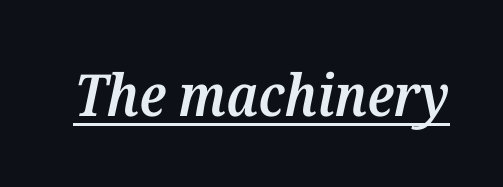
{"serif": "yes", "italic": "yes", "lean": "right", "slant_degrees": 12, "bold": "semi", "weight": "semibold", "width": "normal", "stroke_contrast": "medium", "x_height": "medium", "monospaced": "no", "underline": "yes", "letter_spacing": "normal", "letter_spacing_em": 0.0, "glyph_px": 58}
